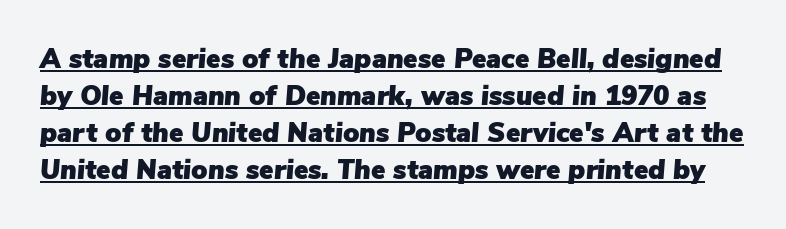
The image shows 27 px text type, italic (leaning right); set normal line spacing (1.37x), normal letter spacing, underlined.
